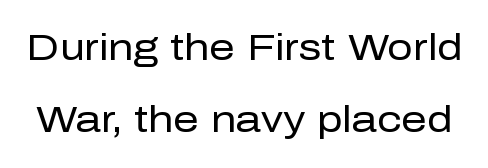
{"serif": "no", "italic": "no", "bold": "no", "weight": "regular", "width": "normal", "stroke_contrast": "low", "x_height": "medium", "monospaced": "no", "underline": "no", "line_spacing": "loose", "line_spacing_ratio": 2.01, "letter_spacing": "normal", "letter_spacing_em": 0.0, "glyph_px": 36}
